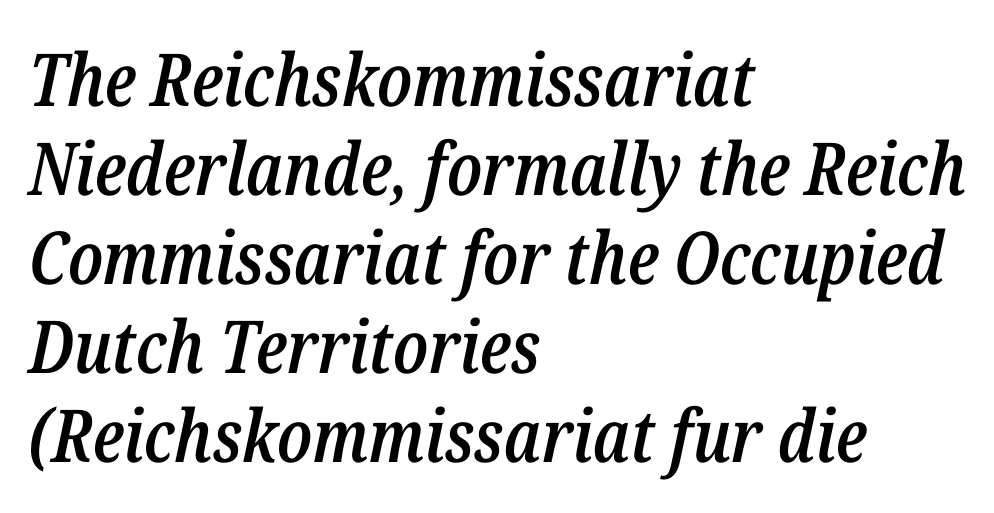
The image shows 73 px semibold, condensed type, italic (leaning right); set left-aligned, line spacing 1.22x, normal letter spacing, not underlined; low stroke contrast and a medium x-height.
